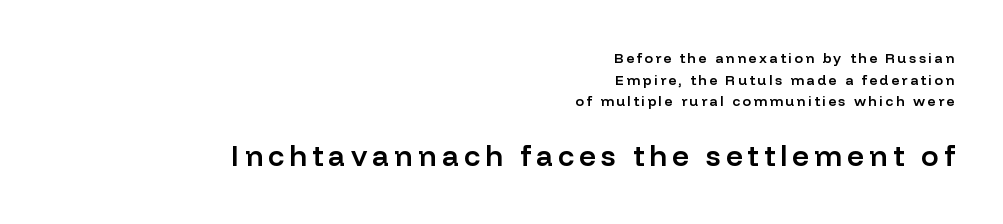
{"serif": "no", "italic": "no", "bold": "semi", "weight": "semibold", "width": "normal", "stroke_contrast": "low", "x_height": "medium", "monospaced": "no", "underline": "no", "align": "right", "line_spacing": "normal", "line_spacing_ratio": 1.55, "larger_block": "second", "size_ratio": 2.07, "glyph_px": 29}
